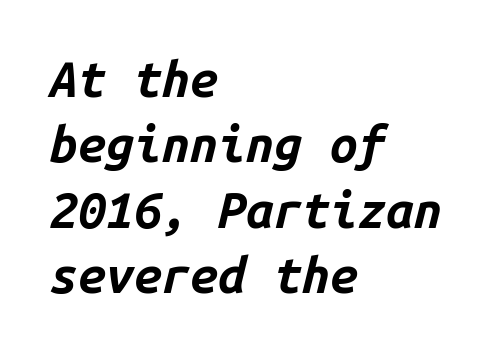
Emphasis by weight is at full strength: bold. You could count columns in this text — the font is strictly monospaced. The letters sit at their default tracking, neither squeezed nor spread. Regarding leading, the lines here are spaced in the standard way. The lettering tilts uniformly, giving the passage an italic look. Type without underlining.
